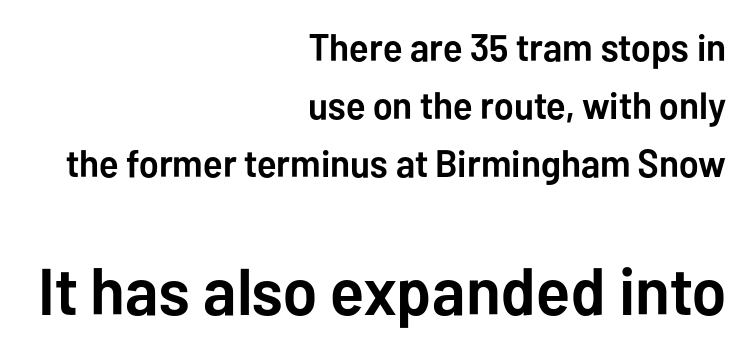
Has an underline been added? It has not. The text block is weighted toward the right margin, trailing off unevenly leftward. Emphasis by weight is at full strength: bold. Block two is the big one; block one sits smaller above it.
